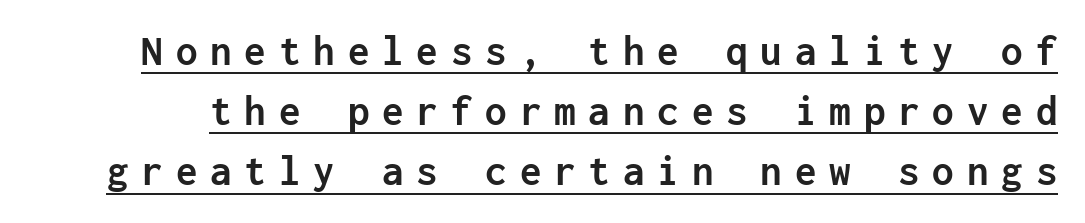
Think of a typewriter: that constant character pitch is what you see here. Somebody hit Ctrl+U on this one — the words are underlined. Ascenders rise straight up at ninety degrees. Line spacing here is normal. Heavy, bold letterforms. Type style note: lacks serifs.
